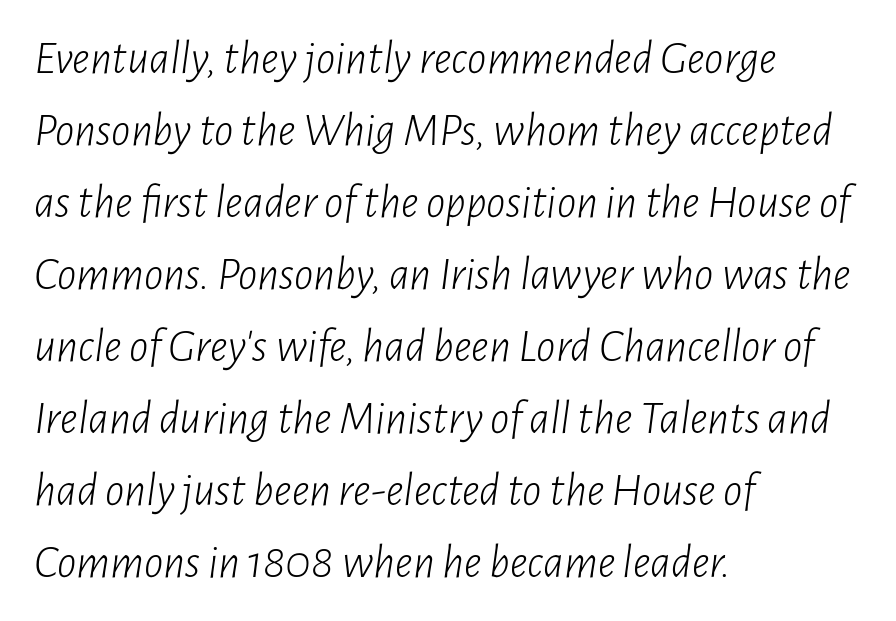
Varying glyph widths throughout — classic text-font behaviour. This is oblique type, the kind used for emphasis or titles. The letters look calm and open, with moderate or lighter stems. Descender tails drop into unmarked territory. Horizontal bands of white between lines are of average thickness.
